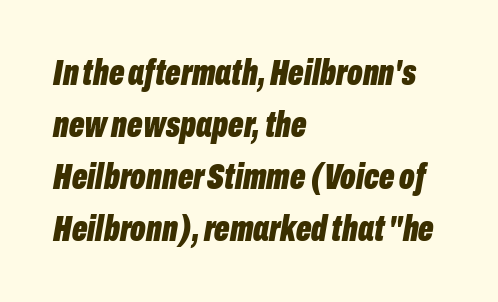
Q: Is the text bold? A: Yes.
Q: Is the text italic (slanted)? A: Yes, it leans right by about 10 degrees.
Q: Is the text underlined? A: No.
Q: How is the paragraph aligned? A: Left-aligned.
Q: Is the spacing between letters normal or unusually wide? A: Normal.
Q: Is the spacing between lines tight, normal or loose? A: Normal.
Q: Width (condensed, normal, or wide)? A: Condensed.
Q: Stroke contrast? A: Low.
Q: x-height? A: Medium.
Q: Monospaced? A: No.
